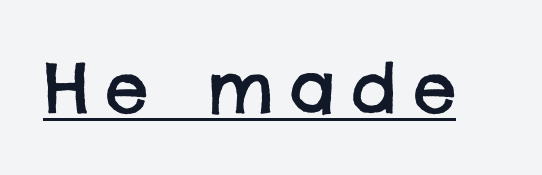
{"serif": "no", "width": "normal", "stroke_contrast": "low", "x_height": "large", "monospaced": "no", "underline": "yes", "letter_spacing": "wide", "letter_spacing_em": 0.22, "glyph_px": 69}
